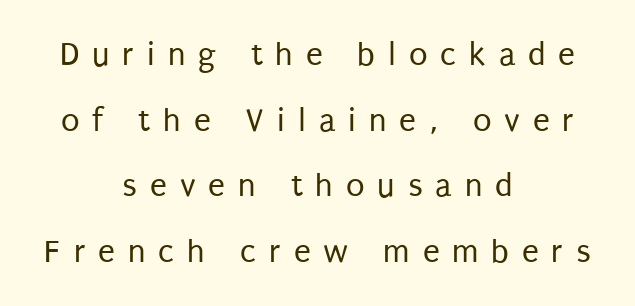
Q: Is the text bold? A: No.
Q: Is the text italic (slanted)? A: No, it is upright.
Q: Is the typeface a serif or a sans-serif typeface? A: Sans-serif.
Q: Is the text underlined? A: No.
Q: How is the paragraph aligned? A: Centered.
Q: Is the spacing between letters normal or unusually wide? A: Unusually wide.
Q: Is the spacing between lines tight, normal or loose? A: Loose.
Q: Width (condensed, normal, or wide)? A: Condensed.
Q: Stroke contrast? A: Low.
Q: x-height? A: Large.
Q: Monospaced? A: No.
